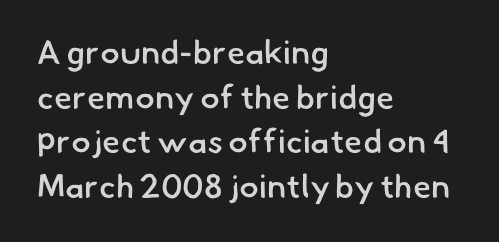
The image shows 33 px semibold sans-serif type; set left-aligned, normal line spacing (1.35x), normal letter spacing, not underlined; low stroke contrast and a small x-height.
